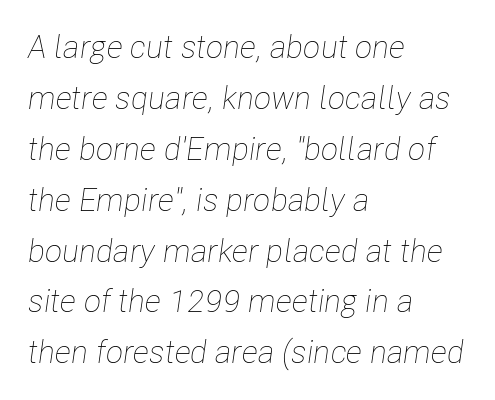
{"italic": "yes", "lean": "right", "slant_degrees": 8, "bold": "no", "weight": "thin", "width": "condensed", "stroke_contrast": "low", "x_height": "medium", "monospaced": "no", "underline": "no", "align": "left", "line_spacing": "normal", "line_spacing_ratio": 1.59, "letter_spacing": "normal", "letter_spacing_em": 0.0, "glyph_px": 32}
